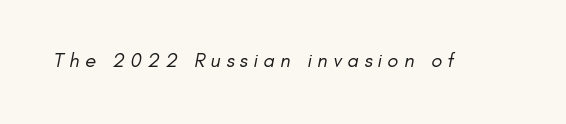
In terms of letterspacing, this is a distinctly airy, spread setting. This rendering features lettering with no underline. The font is comparable to plain body text, perhaps lighter.
